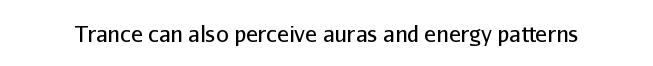
The image shows 22 px text type, upright; set normal letter spacing, not underlined.
